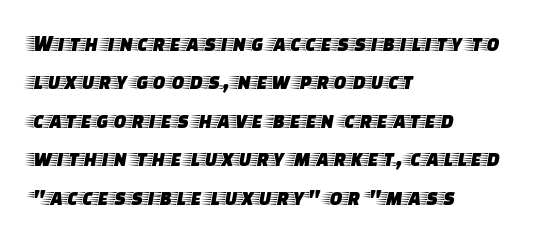
How would I describe the line gaps? Plain and ordinary. Teacher's note: observe the even left margin — that is flush-left alignment. Decoration check: the copy has no underline. Characters follow at the spacing the type designer built in.
